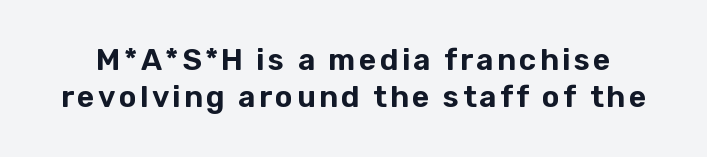
The image shows 30 px sans-serif type, upright; set normal line spacing (1.25x), not underlined; low stroke contrast and a medium x-height.
